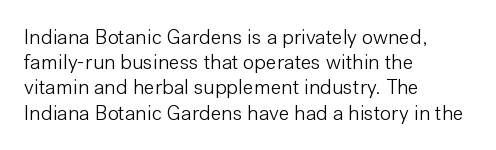
{"italic": "no", "bold": "no", "underline": "no", "align": "left", "line_spacing_ratio": 1.2, "letter_spacing": "normal", "letter_spacing_em": 0.0, "glyph_px": 21}
